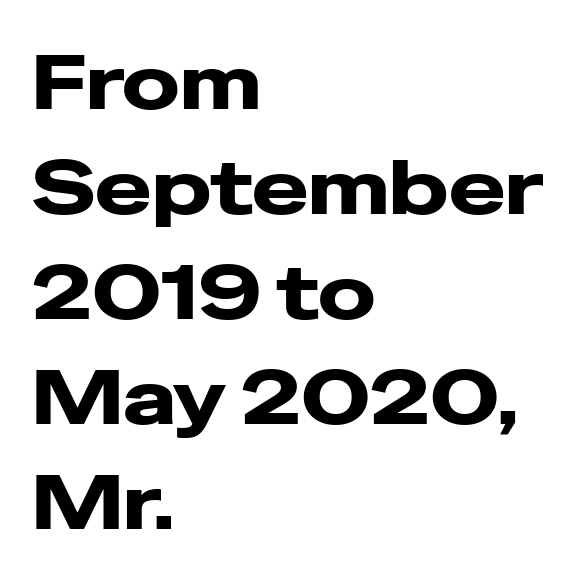
The image shows 76 px wide sans-serif type, upright; set left-aligned, normal line spacing (1.38x), normal letter spacing, not underlined; low stroke contrast and a medium x-height.
